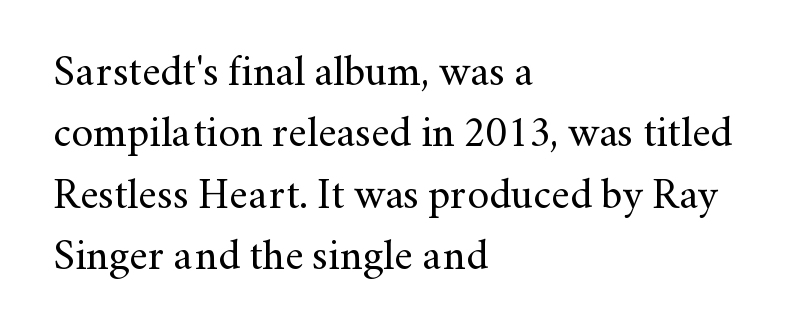
The image shows 43 px regular-weight serif type, upright; set left-aligned, normal line spacing (1.43x), normal letter spacing, not underlined; medium stroke contrast and a small x-height.
